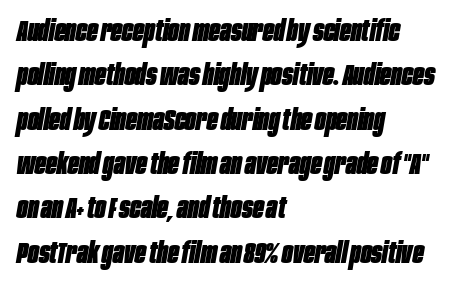
Q: Is the text bold? A: Yes.
Q: Is the text italic (slanted)? A: Yes, it leans right by about 10 degrees.
Q: Is the text underlined? A: No.
Q: How is the paragraph aligned? A: Left-aligned.
Q: Is the spacing between letters normal or unusually wide? A: Normal.
Q: Is the spacing between lines tight, normal or loose? A: Normal.
Q: Width (condensed, normal, or wide)? A: Condensed.
Q: Stroke contrast? A: Low.
Q: x-height? A: Large.
Q: Monospaced? A: No.
